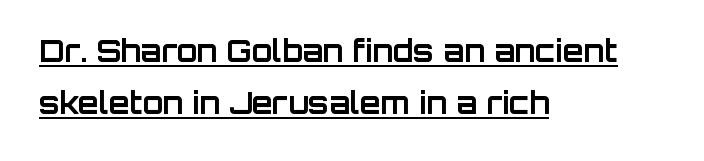
These lines keep a tight, regular rhythm from letter to letter. This rendering employs a face without finishing strokes, i.e., a sans-serif. Designer's note — italics off, roman on. If you drew a ruler down the left edge, every line would touch it. Spacing verdict: proportional, widths tailored to each character.
